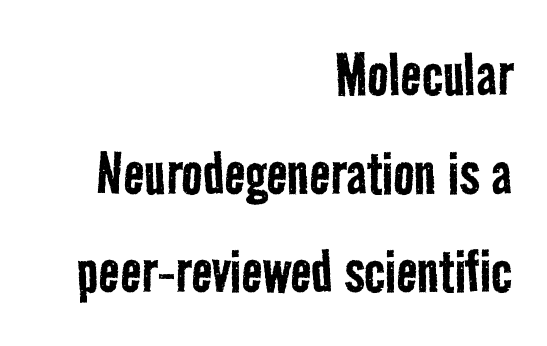
{"serif": "no", "bold": "no", "weight": "regular", "width": "condensed", "stroke_contrast": "low", "x_height": "medium", "monospaced": "no", "underline": "no", "align": "right", "line_spacing": "normal", "line_spacing_ratio": 1.41, "letter_spacing": "normal", "letter_spacing_em": 0.0, "glyph_px": 70}
